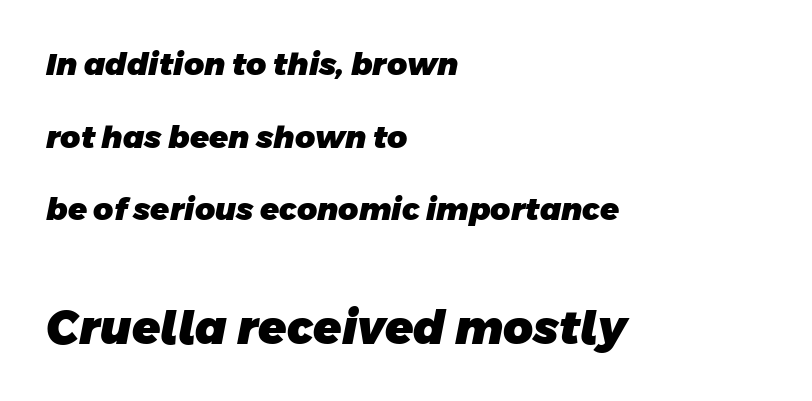
The image shows 46 px heavy sans-serif type; set left-aligned, loose line spacing (2.34x), normal letter spacing, not underlined; the second (bottom) block is 1.48x larger; low stroke contrast and a large x-height.
